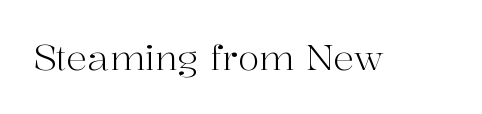
{"serif": "yes", "italic": "no", "bold": "no", "weight": "light", "width": "normal", "stroke_contrast": "high", "x_height": "medium", "monospaced": "no", "underline": "no", "letter_spacing": "normal", "letter_spacing_em": 0.0, "glyph_px": 35}
